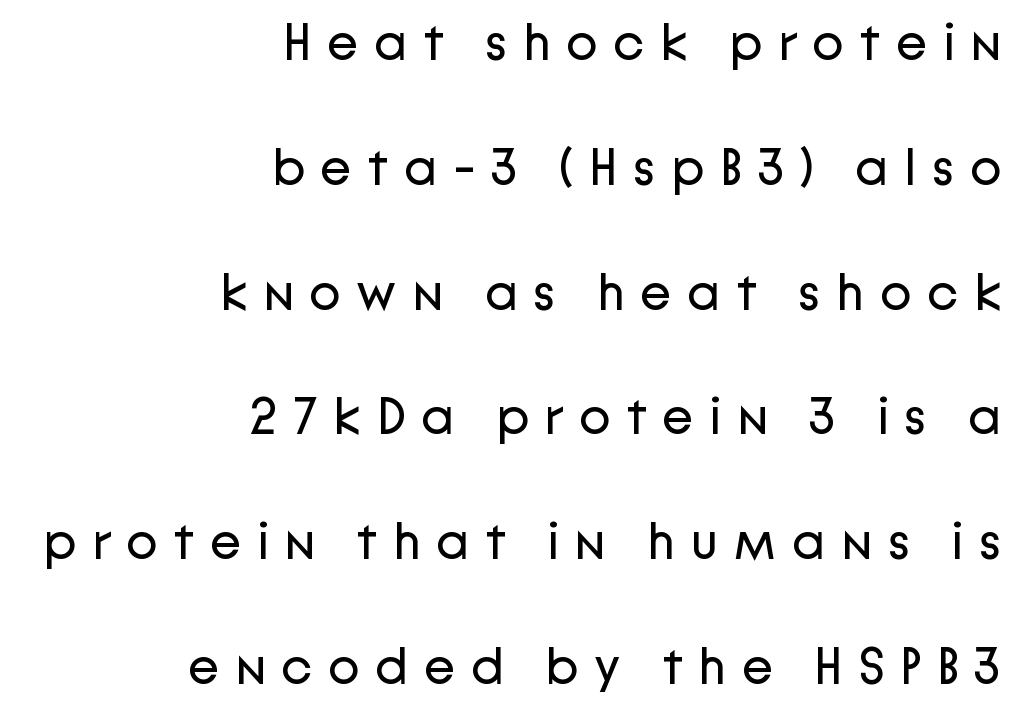
The image shows 52 px regular-weight sans-serif type, upright; set right-aligned, loose line spacing (2.4x), unusually wide letter spacing (+0.3 em), not underlined; low stroke contrast and a medium x-height.
